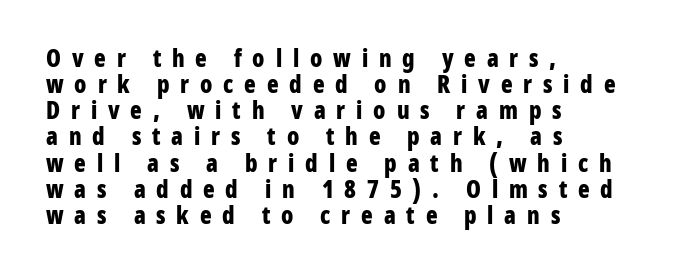
Q: Is the text bold? A: Yes.
Q: Is the text italic (slanted)? A: No, it is upright.
Q: Is the text underlined? A: No.
Q: How is the paragraph aligned? A: Left-aligned.
Q: Is the spacing between letters normal or unusually wide? A: Unusually wide.
Q: Is the spacing between lines tight, normal or loose? A: Tight.
